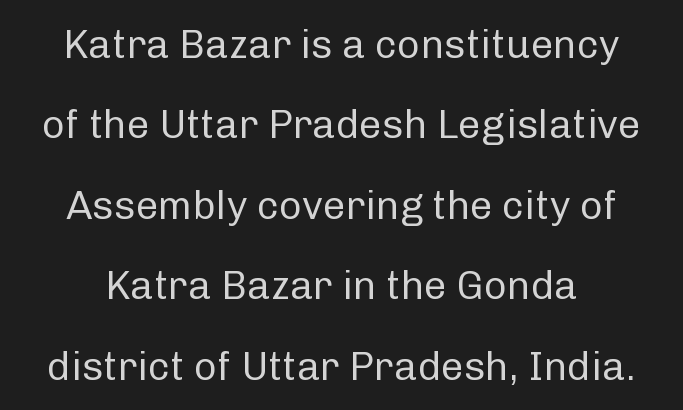
Compared with a typical body face, this is equally light or lighter still. The passage shown has conventional tracking throughout. The passage shown is typed in a proportional face where columns would drift. The vertical gap from one line to the next is large. This sample uses a sans-serif face.
